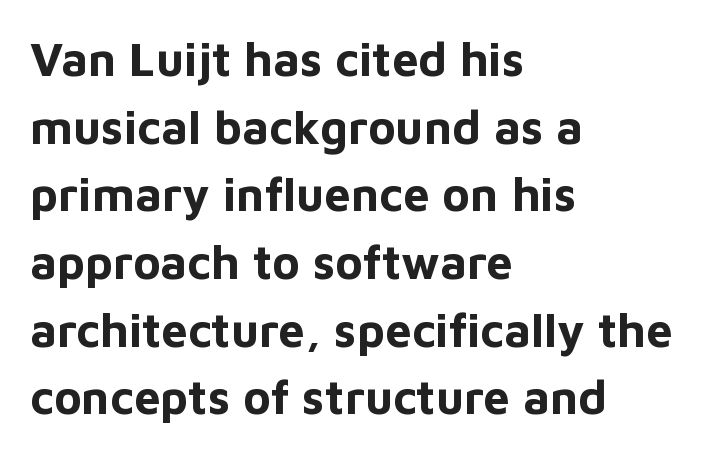
Q: Is the text bold? A: Yes.
Q: Is the text italic (slanted)? A: No, it is upright.
Q: Is the typeface a serif or a sans-serif typeface? A: Sans-serif.
Q: Is the text underlined? A: No.
Q: How is the paragraph aligned? A: Left-aligned.
Q: Is the spacing between letters normal or unusually wide? A: Normal.
Q: Is the spacing between lines tight, normal or loose? A: Normal.
Q: Width (condensed, normal, or wide)? A: Normal.
Q: Stroke contrast? A: Low.
Q: x-height? A: Medium.
Q: Monospaced? A: No.
